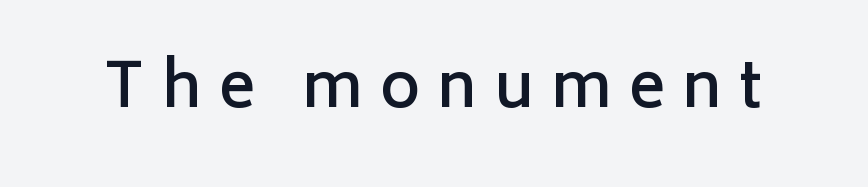
The gaps between neighbouring characters are conspicuously large. Heft: intermediate — a semibold. The typeface chosen for these lines omits serifs. The type sits square on the baseline with zero lean. Think of a printed novel: that variable character pitch is what you see here. Quick note: underline off.
